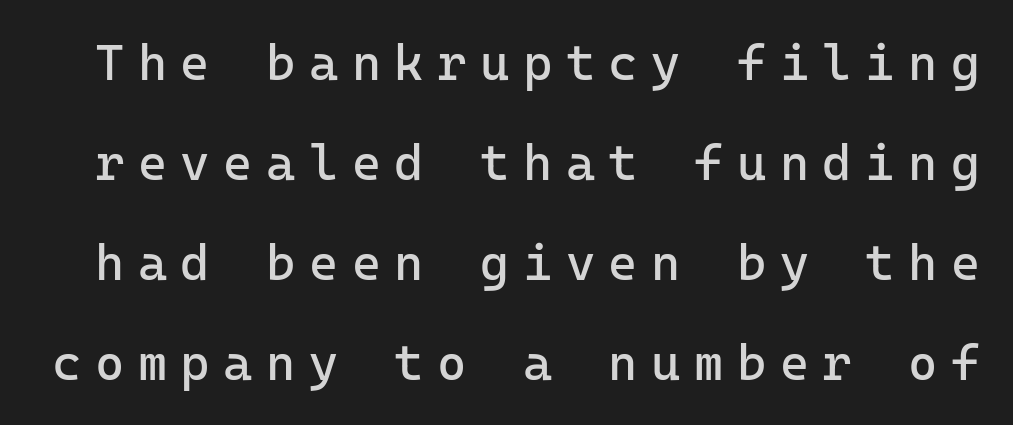
Q: Is the text bold? A: No.
Q: Is the text italic (slanted)? A: No, it is upright.
Q: Is the typeface a serif or a sans-serif typeface? A: Sans-serif.
Q: Is the text underlined? A: No.
Q: Is the spacing between letters normal or unusually wide? A: Unusually wide.
Q: Is the spacing between lines tight, normal or loose? A: Loose.
Q: Width (condensed, normal, or wide)? A: Normal.
Q: Stroke contrast? A: Low.
Q: x-height? A: Medium.
Q: Monospaced? A: Yes.
